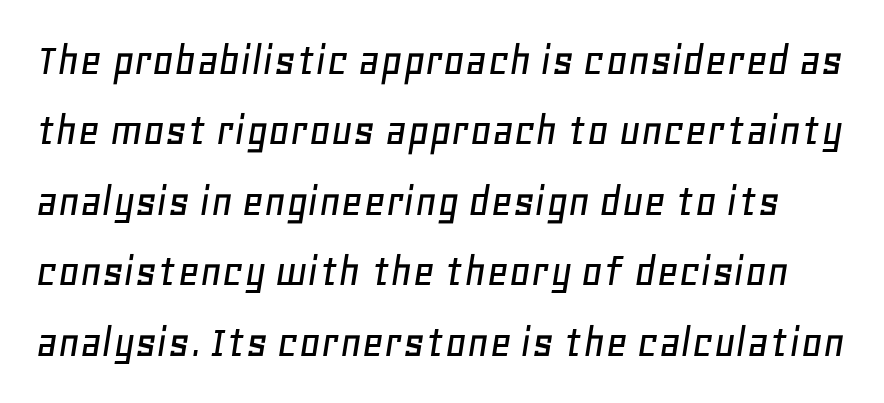
{"italic": "yes", "lean": "right", "slant_degrees": 11, "width": "normal", "stroke_contrast": "low", "x_height": "large", "monospaced": "no", "underline": "no", "line_spacing": "normal", "line_spacing_ratio": 1.5, "letter_spacing": "normal", "letter_spacing_em": 0.0, "glyph_px": 47}
